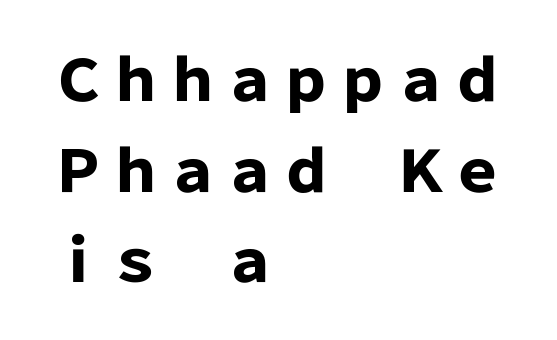
The image shows 57 px heavy sans-serif type, upright; set left-aligned, normal line spacing (1.59x), normal letter spacing, not underlined; low stroke contrast and a medium x-height.
